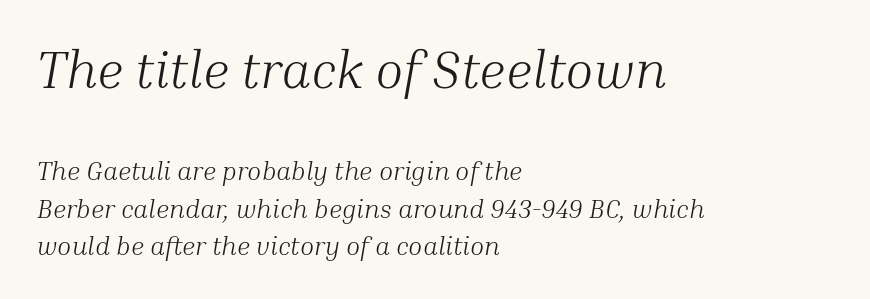
Q: Is the text bold? A: No.
Q: Is the text italic (slanted)? A: Yes, it leans right by about 10 degrees.
Q: Is the typeface a serif or a sans-serif typeface? A: Serif.
Q: Is the text underlined? A: No.
Q: How is the paragraph aligned? A: Left-aligned.
Q: Is the spacing between letters normal or unusually wide? A: Normal.
Q: Is the spacing between lines tight, normal or loose? A: Normal.
Q: Which block of text is set in a larger size, the first (top) or the second (bottom)? A: The first (top) one.
Q: Width (condensed, normal, or wide)? A: Normal.
Q: Stroke contrast? A: Medium.
Q: x-height? A: Medium.
Q: Monospaced? A: No.
